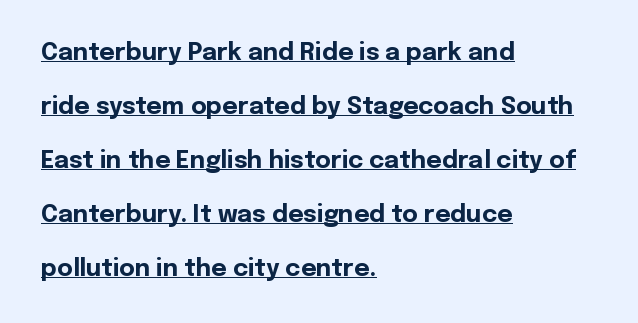
Q: Is the text bold? A: Yes.
Q: Is the text italic (slanted)? A: No, it is upright.
Q: Is the text underlined? A: Yes.
Q: How is the paragraph aligned? A: Left-aligned.
Q: Is the spacing between letters normal or unusually wide? A: Normal.
Q: Is the spacing between lines tight, normal or loose? A: Loose.
